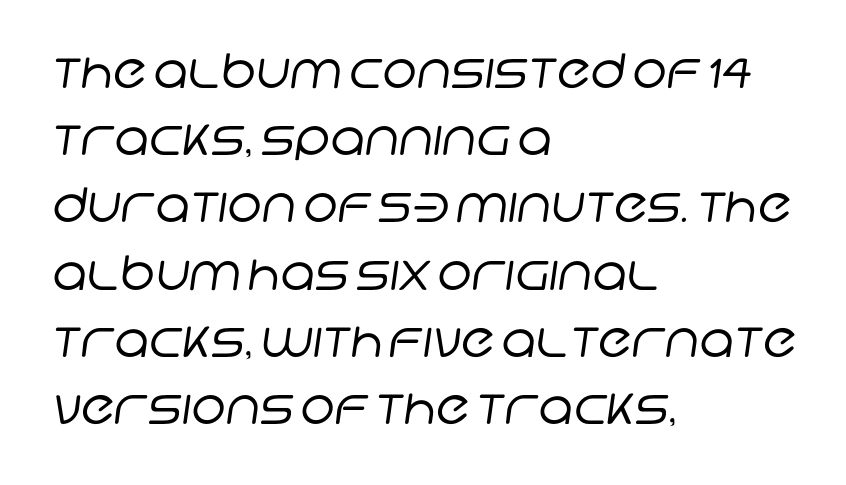
Compared with typical paragraphs, the rows here are spaced about the same. Check the space under the baseline: it is left empty. Look at the bottom of the vertical strokes: they stop flat, with no serifs. Observe the ordinary spacing: letters are neighbours, not strangers. A classic flush-left, rag-right setting is used for this passage.
